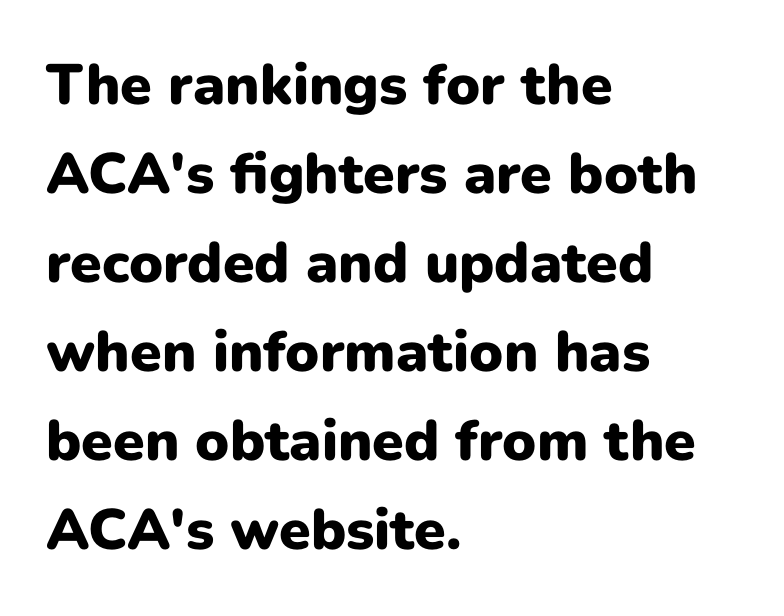
Q: Is the text bold? A: Yes.
Q: Is the text italic (slanted)? A: No, it is upright.
Q: Is the typeface a serif or a sans-serif typeface? A: Sans-serif.
Q: Is the text underlined? A: No.
Q: How is the paragraph aligned? A: Left-aligned.
Q: Is the spacing between letters normal or unusually wide? A: Normal.
Q: Is the spacing between lines tight, normal or loose? A: Normal.
Q: Width (condensed, normal, or wide)? A: Normal.
Q: Stroke contrast? A: Low.
Q: x-height? A: Medium.
Q: Monospaced? A: No.
